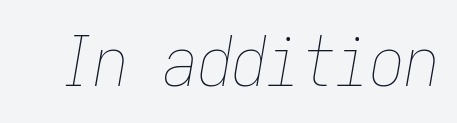
{"italic": "yes", "lean": "right", "slant_degrees": 10, "bold": "no", "weight": "thin", "width": "condensed", "stroke_contrast": "low", "x_height": "medium", "underline": "no", "letter_spacing": "normal", "letter_spacing_em": 0.0, "glyph_px": 69}
